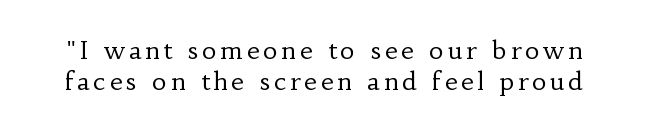
{"italic": "no", "bold": "no", "underline": "no", "line_spacing": "normal", "line_spacing_ratio": 1.25, "glyph_px": 25}
